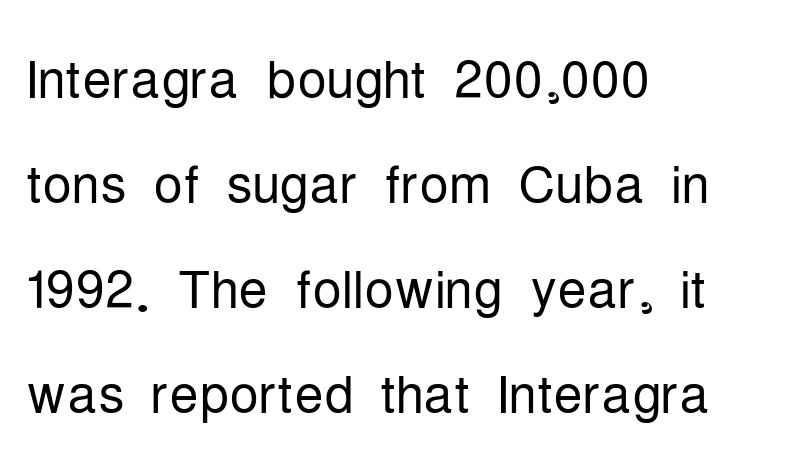
Q: Is the text bold? A: No.
Q: Is the text italic (slanted)? A: No, it is upright.
Q: Is the typeface a serif or a sans-serif typeface? A: Sans-serif.
Q: Is the text underlined? A: No.
Q: How is the paragraph aligned? A: Left-aligned.
Q: Is the spacing between letters normal or unusually wide? A: Normal.
Q: Is the spacing between lines tight, normal or loose? A: Normal.
Q: Width (condensed, normal, or wide)? A: Condensed.
Q: Stroke contrast? A: Low.
Q: x-height? A: Medium.
Q: Monospaced? A: No.
